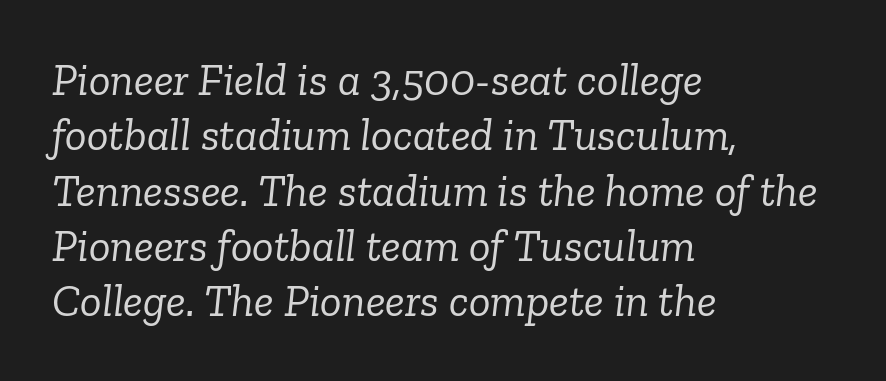
Q: Is the text bold? A: No.
Q: Is the text italic (slanted)? A: Yes, it leans right by about 6 degrees.
Q: Is the typeface a serif or a sans-serif typeface? A: Serif.
Q: Is the text underlined? A: No.
Q: How is the paragraph aligned? A: Left-aligned.
Q: Is the spacing between letters normal or unusually wide? A: Normal.
Q: Width (condensed, normal, or wide)? A: Normal.
Q: Stroke contrast? A: Low.
Q: x-height? A: Medium.
Q: Monospaced? A: No.
